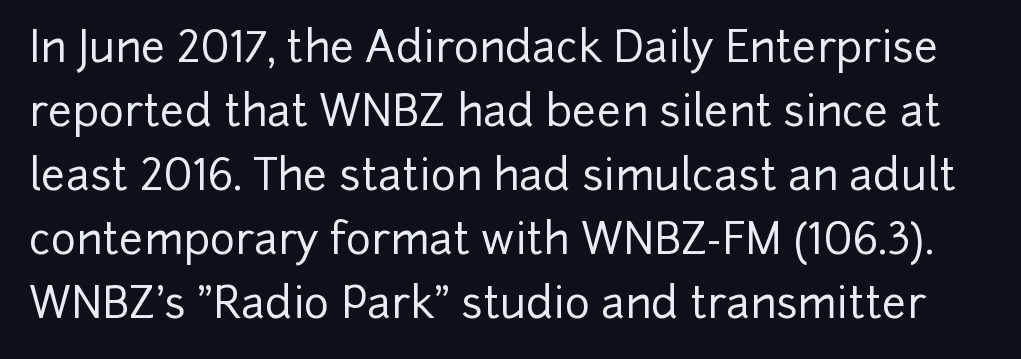
The passage shown stacks its lines at a standard gap. These lines are rendered in a variable-pitch font. The specimen reads as upright at a glance. No word sits above an underline. These lines keep a tight, regular rhythm from letter to letter.
